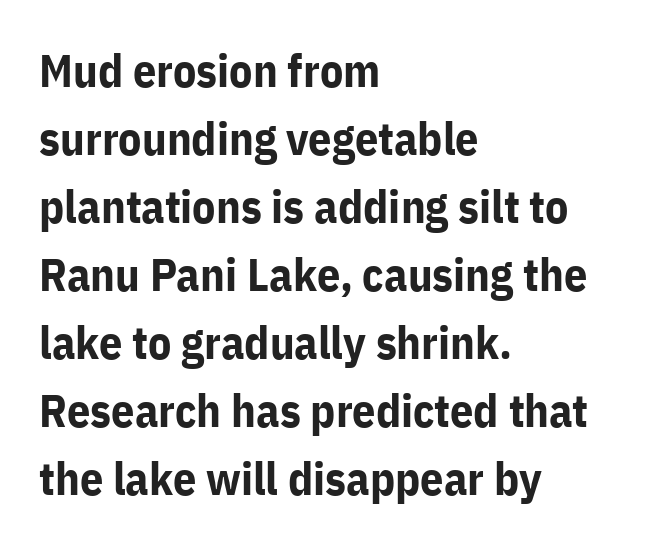
Each line starts at the same left margin while the right side varies. Do the characters align in a grid? No, the font is proportional. Stroke thickness is high; the sample reads as a true bold. You could call the tracking neutral — neither tight nor loose.
